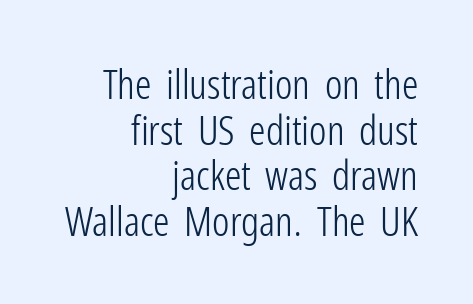
Q: Is the text bold? A: No.
Q: Is the text italic (slanted)? A: No, it is upright.
Q: Is the typeface a serif or a sans-serif typeface? A: Sans-serif.
Q: Is the text underlined? A: No.
Q: How is the paragraph aligned? A: Right-aligned.
Q: Is the spacing between letters normal or unusually wide? A: Normal.
Q: Is the spacing between lines tight, normal or loose? A: Tight.
Q: Width (condensed, normal, or wide)? A: Condensed.
Q: Stroke contrast? A: Low.
Q: x-height? A: Medium.
Q: Monospaced? A: No.
